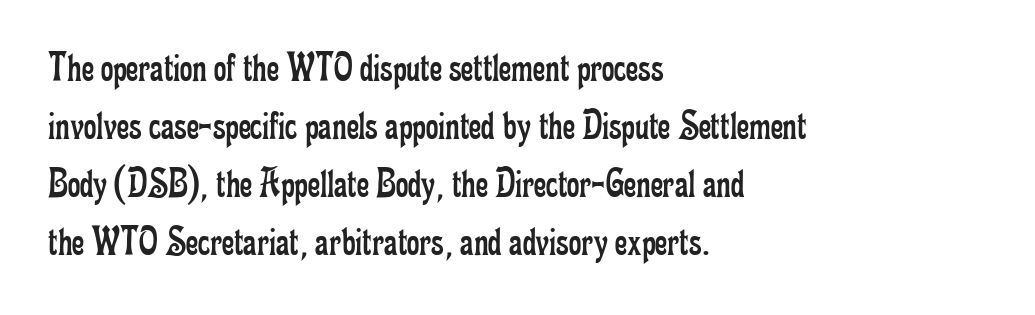
The weight would be labelled regular, book, light, or lighter still. Quick note: underline off. The font's upright variant was chosen for this text. The letters sit at their default tracking, neither squeezed nor spread. Honestly, the row spacing looks completely unremarkable. Typographically, this falls in the serif category.
